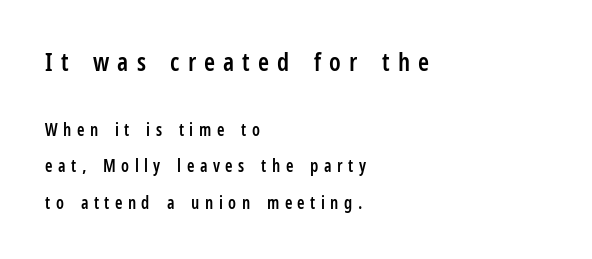
{"italic": "no", "bold": "semi", "underline": "no", "align": "left", "line_spacing": "loose", "line_spacing_ratio": 2.13, "letter_spacing": "wide", "letter_spacing_em": 0.32, "larger_block": "first", "size_ratio": 1.47, "glyph_px": 25}
